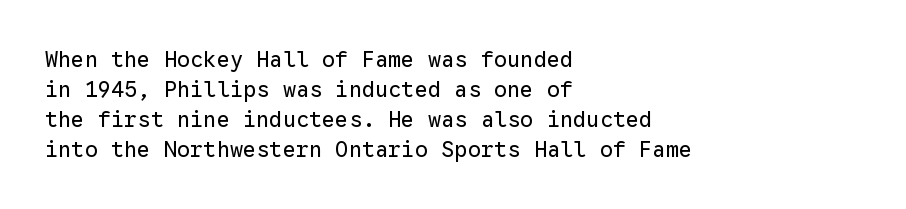
Reading down the column, the eye jumps a familiar distance to each next line. Left-aligned paragraph, ragged on the right. Check under the words: just untouched page. Nope, not italic — everything's standing straight.
